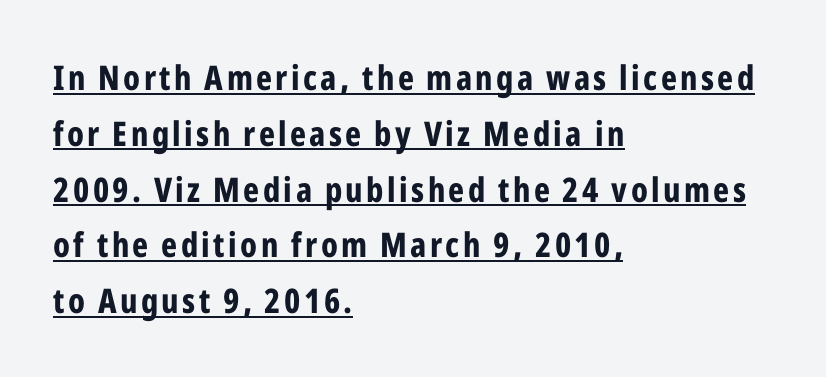
{"serif": "no", "italic": "no", "bold": "yes", "weight": "bold", "width": "condensed", "stroke_contrast": "low", "x_height": "medium", "monospaced": "no", "underline": "yes", "align": "left", "line_spacing": "normal", "line_spacing_ratio": 1.64, "glyph_px": 34}
